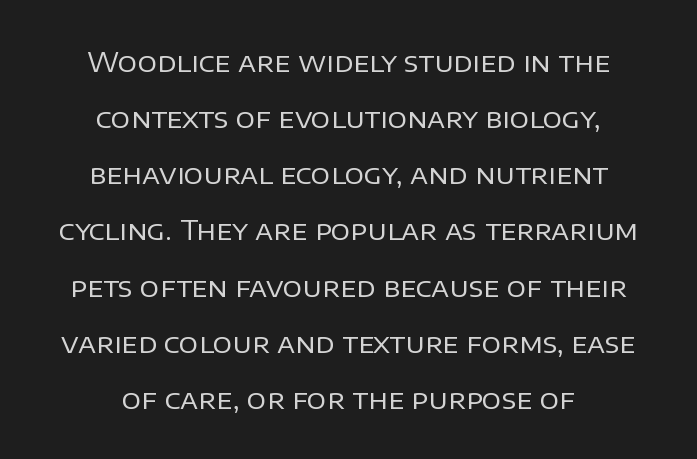
The image shows 27 px text type, upright; set centered, loose line spacing (2.08x), normal letter spacing, not underlined.
